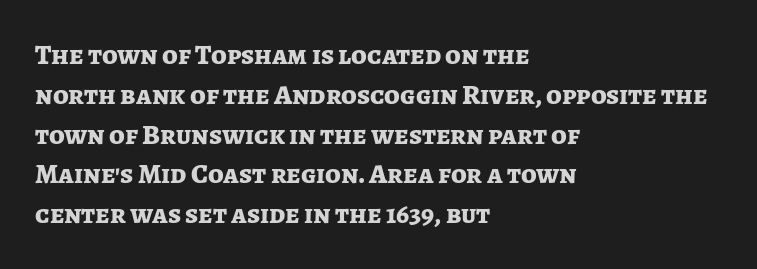
Q: Is the text bold? A: Yes.
Q: Is the text italic (slanted)? A: No, it is upright.
Q: Is the typeface a serif or a sans-serif typeface? A: Sans-serif.
Q: Is the text underlined? A: No.
Q: How is the paragraph aligned? A: Left-aligned.
Q: Is the spacing between letters normal or unusually wide? A: Normal.
Q: Is the spacing between lines tight, normal or loose? A: Normal.
Q: Width (condensed, normal, or wide)? A: Normal.
Q: Stroke contrast? A: Low.
Q: x-height? A: Medium.
Q: Monospaced? A: No.
